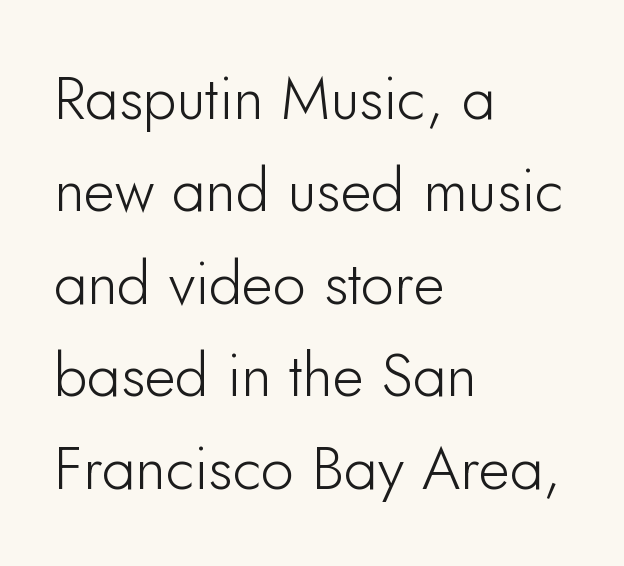
The image shows 60 px sans-serif type, upright; set left-aligned, normal line spacing (1.54x), normal letter spacing, not underlined; low stroke contrast and a small x-height.
